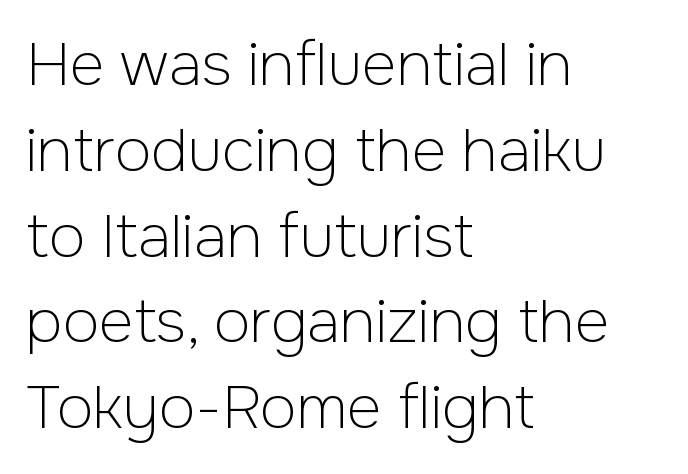
{"serif": "no", "italic": "no", "bold": "no", "weight": "light", "width": "normal", "stroke_contrast": "low", "x_height": "medium", "monospaced": "no", "underline": "no", "align": "left", "line_spacing": "normal", "line_spacing_ratio": 1.43, "letter_spacing": "normal", "letter_spacing_em": 0.0, "glyph_px": 60}
